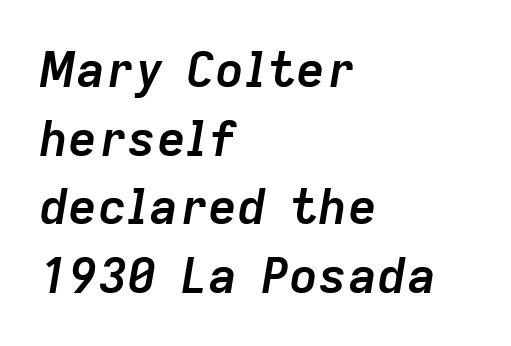
Q: Is the text bold? A: Yes.
Q: Is the text italic (slanted)? A: Yes, it leans right by about 9 degrees.
Q: Is the text underlined? A: No.
Q: How is the paragraph aligned? A: Left-aligned.
Q: Is the spacing between letters normal or unusually wide? A: Normal.
Q: Is the spacing between lines tight, normal or loose? A: Normal.
Q: Width (condensed, normal, or wide)? A: Normal.
Q: Stroke contrast? A: Low.
Q: x-height? A: Medium.
Q: Monospaced? A: No.
